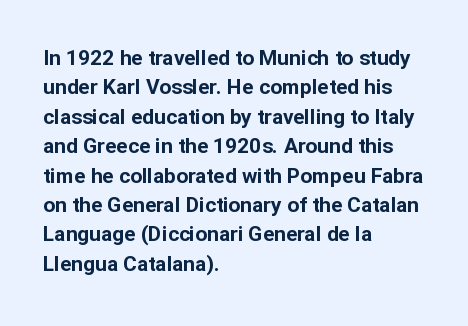
{"italic": "no", "bold": "yes", "underline": "no", "align": "left", "line_spacing": "normal", "line_spacing_ratio": 1.4, "letter_spacing": "normal", "letter_spacing_em": 0.0, "glyph_px": 21}
